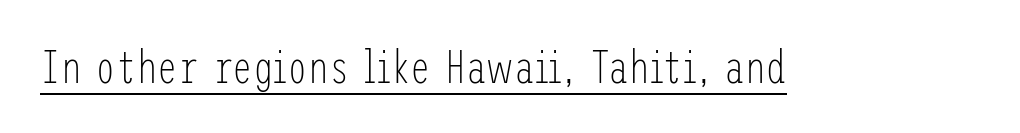
Q: Is the text bold? A: No.
Q: Is the text italic (slanted)? A: No, it is upright.
Q: Is the typeface a serif or a sans-serif typeface? A: Sans-serif.
Q: Is the text underlined? A: Yes.
Q: Is the spacing between letters normal or unusually wide? A: Normal.
Q: Width (condensed, normal, or wide)? A: Condensed.
Q: Stroke contrast? A: Low.
Q: x-height? A: Medium.
